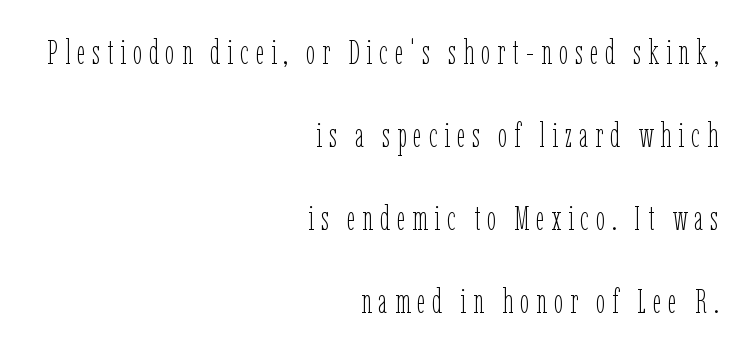
The setting favours the right margin, as signatures and pull-quotes sometimes do. A roman cut, with each character standing at attention. The passage shown is not underscored anywhere. The space between consecutive lines is lavish.
